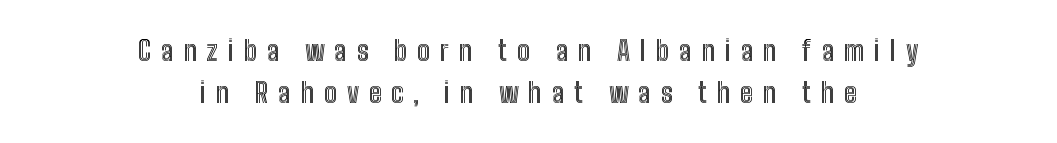
{"italic": "no", "underline": "no", "align": "center", "line_spacing": "normal", "line_spacing_ratio": 1.54, "letter_spacing": "wide", "letter_spacing_em": 0.36, "glyph_px": 27}
